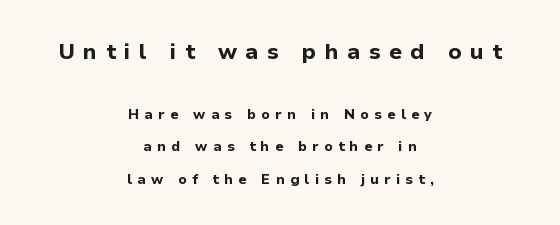
Spacing between characters has been opened up far beyond the box default. The compositor balanced each line on the midline. Weight: bold. A student would notice the top passage is typeset larger than what follows.
